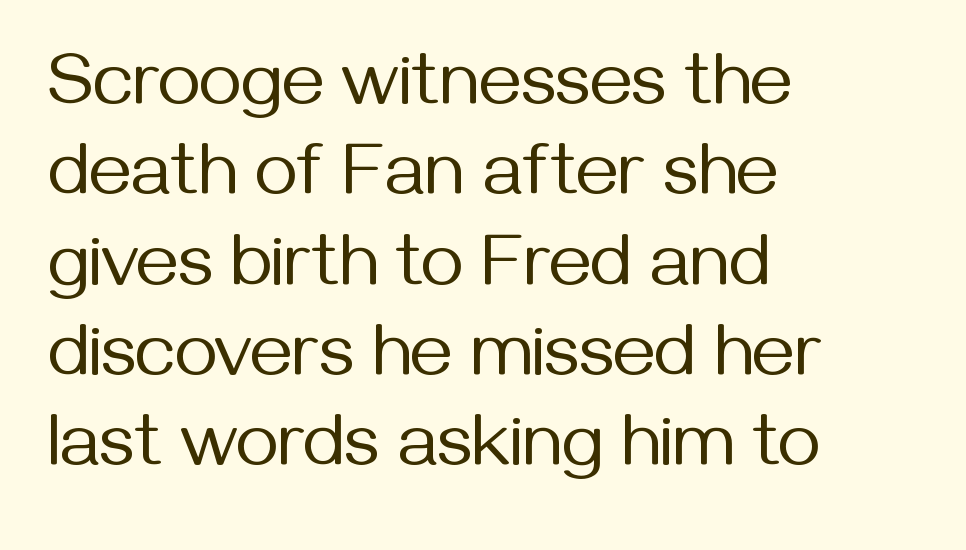
Q: Is the text bold? A: No.
Q: Is the text italic (slanted)? A: No, it is upright.
Q: Is the typeface a serif or a sans-serif typeface? A: Sans-serif.
Q: Is the text underlined? A: No.
Q: How is the paragraph aligned? A: Left-aligned.
Q: Is the spacing between letters normal or unusually wide? A: Normal.
Q: Width (condensed, normal, or wide)? A: Normal.
Q: Stroke contrast? A: Medium.
Q: x-height? A: Medium.
Q: Monospaced? A: No.
